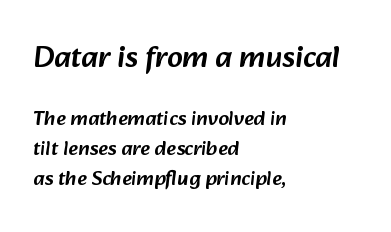
Q: Is the typeface a serif or a sans-serif typeface? A: Sans-serif.
Q: Is the text underlined? A: No.
Q: How is the paragraph aligned? A: Left-aligned.
Q: Is the spacing between letters normal or unusually wide? A: Normal.
Q: Is the spacing between lines tight, normal or loose? A: Normal.
Q: Which block of text is set in a larger size, the first (top) or the second (bottom)? A: The first (top) one.
Q: Width (condensed, normal, or wide)? A: Normal.
Q: Stroke contrast? A: Low.
Q: x-height? A: Medium.
Q: Monospaced? A: No.
